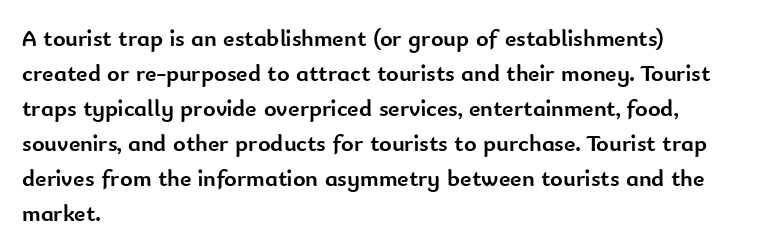
The image shows 24 px bold type, upright; set left-aligned, normal line spacing (1.46x), normal letter spacing, not underlined.
